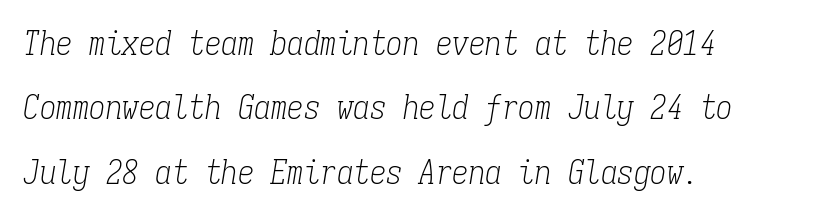
Q: Is the text bold? A: No.
Q: Is the text italic (slanted)? A: Yes, it leans right by about 9 degrees.
Q: Is the typeface a serif or a sans-serif typeface? A: Serif.
Q: Is the text underlined? A: No.
Q: How is the paragraph aligned? A: Left-aligned.
Q: Is the spacing between letters normal or unusually wide? A: Normal.
Q: Is the spacing between lines tight, normal or loose? A: Loose.
Q: Width (condensed, normal, or wide)? A: Condensed.
Q: Stroke contrast? A: Low.
Q: x-height? A: Medium.
Q: Monospaced? A: Yes.
